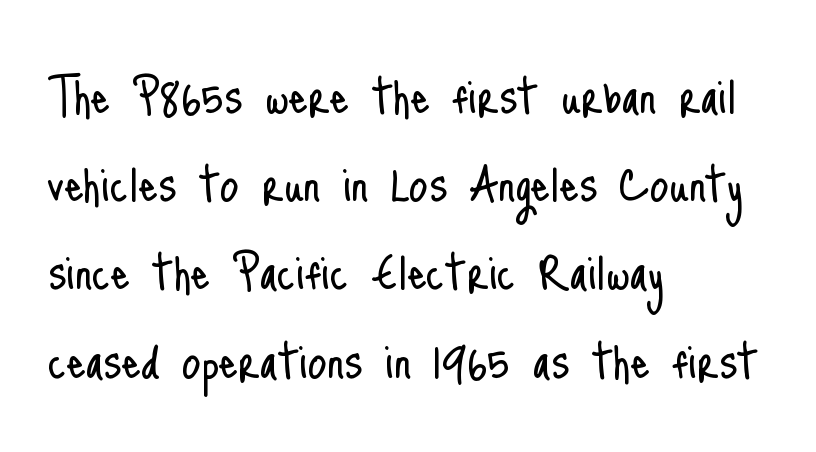
{"serif": "no", "italic": "no", "bold": "no", "weight": "light", "width": "condensed", "stroke_contrast": "low", "x_height": "small", "monospaced": "no", "underline": "no", "align": "left", "line_spacing": "normal", "line_spacing_ratio": 1.47, "letter_spacing": "normal", "letter_spacing_em": 0.0, "glyph_px": 60}
